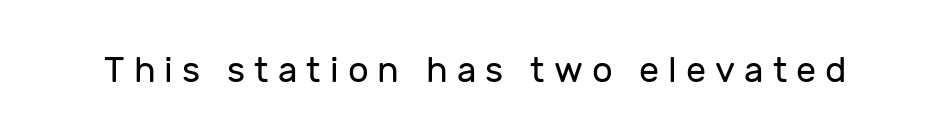
Q: Is the text bold? A: No.
Q: Is the text italic (slanted)? A: No, it is upright.
Q: Is the typeface a serif or a sans-serif typeface? A: Sans-serif.
Q: Is the text underlined? A: No.
Q: Is the spacing between letters normal or unusually wide? A: Unusually wide.
Q: Width (condensed, normal, or wide)? A: Normal.
Q: Stroke contrast? A: Low.
Q: x-height? A: Medium.
Q: Monospaced? A: No.
